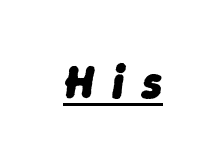
The image shows 46 px heavy type, italic (leaning right); set unusually wide letter spacing (+0.39 em), underlined; low stroke contrast and a medium x-height.
